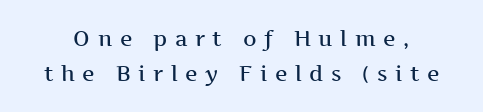
Q: Is the text bold? A: Semi-bold.
Q: Is the text italic (slanted)? A: No, it is upright.
Q: Is the text underlined? A: No.
Q: Is the spacing between letters normal or unusually wide? A: Unusually wide.
Q: Is the spacing between lines tight, normal or loose? A: Normal.
